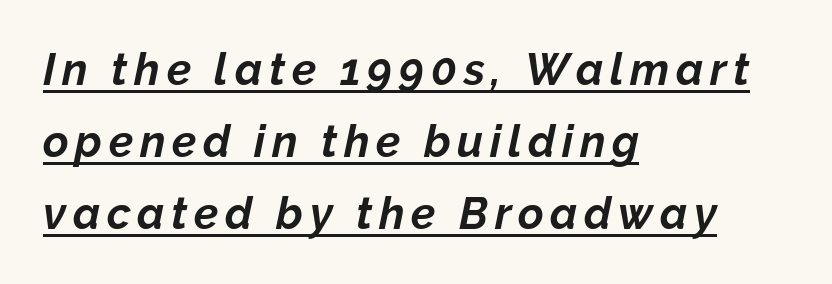
In terms of leading, this rendering sits right in the middle. Thick stems and heavy bowls — unmistakably bold. Decoration check: the copy is underlined. Quick note: italic. The rendering anchors every line to the left-hand side.
